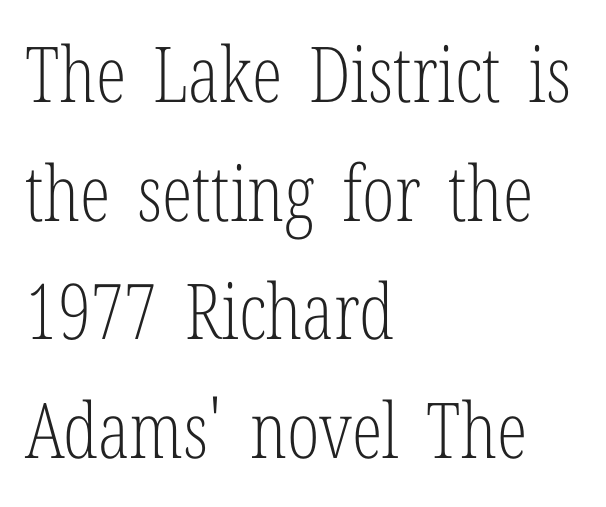
Q: Is the text bold? A: No.
Q: Is the text italic (slanted)? A: No, it is upright.
Q: Is the typeface a serif or a sans-serif typeface? A: Serif.
Q: Is the text underlined? A: No.
Q: How is the paragraph aligned? A: Left-aligned.
Q: Is the spacing between letters normal or unusually wide? A: Normal.
Q: Is the spacing between lines tight, normal or loose? A: Normal.
Q: Width (condensed, normal, or wide)? A: Condensed.
Q: Stroke contrast? A: Low.
Q: x-height? A: Medium.
Q: Monospaced? A: No.
